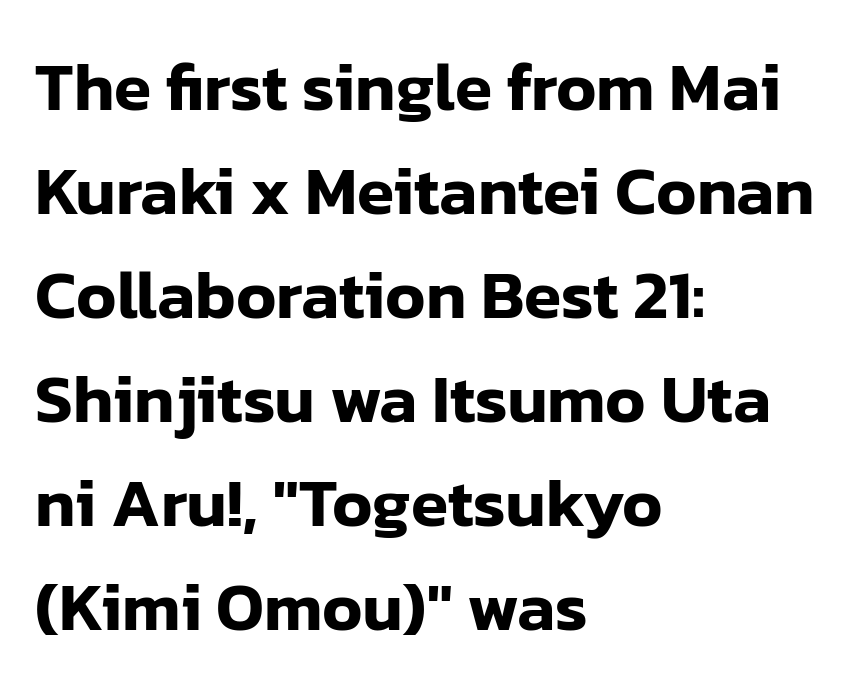
Is this a fixed-width face? No — the glyphs have proportional, varying widths. The lines sit at an ordinary, default distance from one another. The text block is weighted toward the left margin, trailing off unevenly rightward. Quick note: underline off. In terms of letterform style, serifs are entirely absent. This is the regular roman posture of the typeface.
